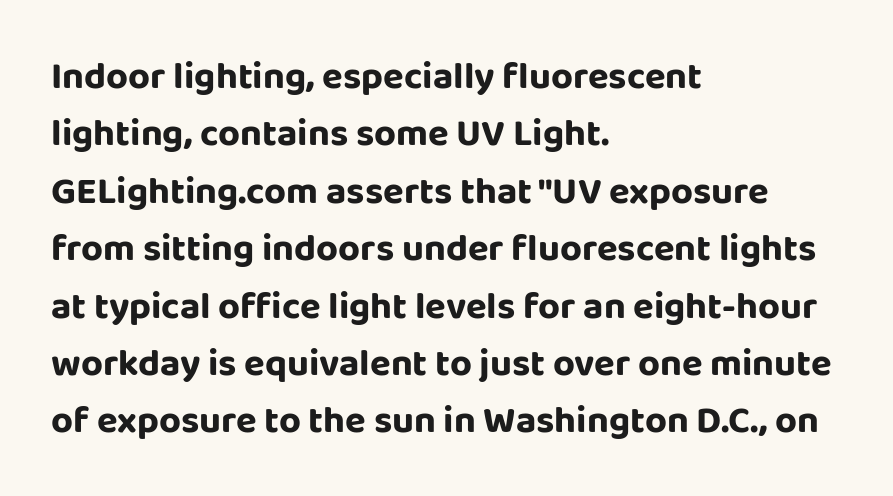
{"serif": "no", "italic": "no", "width": "normal", "stroke_contrast": "low", "x_height": "large", "monospaced": "no", "underline": "no", "align": "left", "line_spacing": "normal", "line_spacing_ratio": 1.51, "letter_spacing": "normal", "letter_spacing_em": 0.0, "glyph_px": 38}
